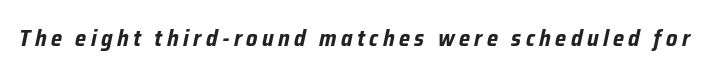
{"italic": "yes", "lean": "right", "slant_degrees": 12, "bold": "yes", "underline": "no", "glyph_px": 23}
